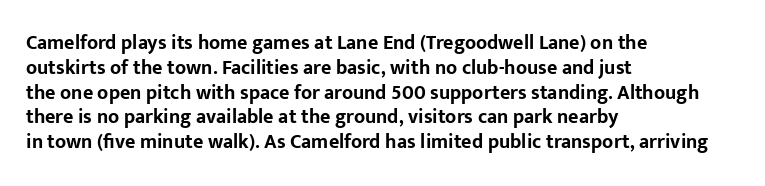
Q: Is the text bold? A: Yes.
Q: Is the text italic (slanted)? A: No, it is upright.
Q: Is the text underlined? A: No.
Q: How is the paragraph aligned? A: Left-aligned.
Q: Is the spacing between letters normal or unusually wide? A: Normal.
